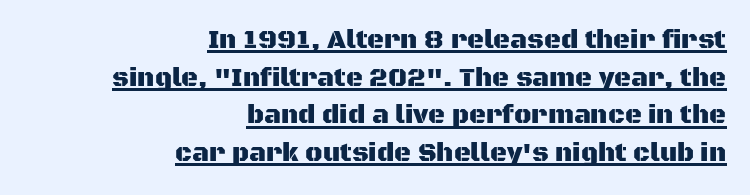
The image shows 26 px text type, upright; set right-aligned, normal line spacing (1.45x), normal letter spacing, underlined.
